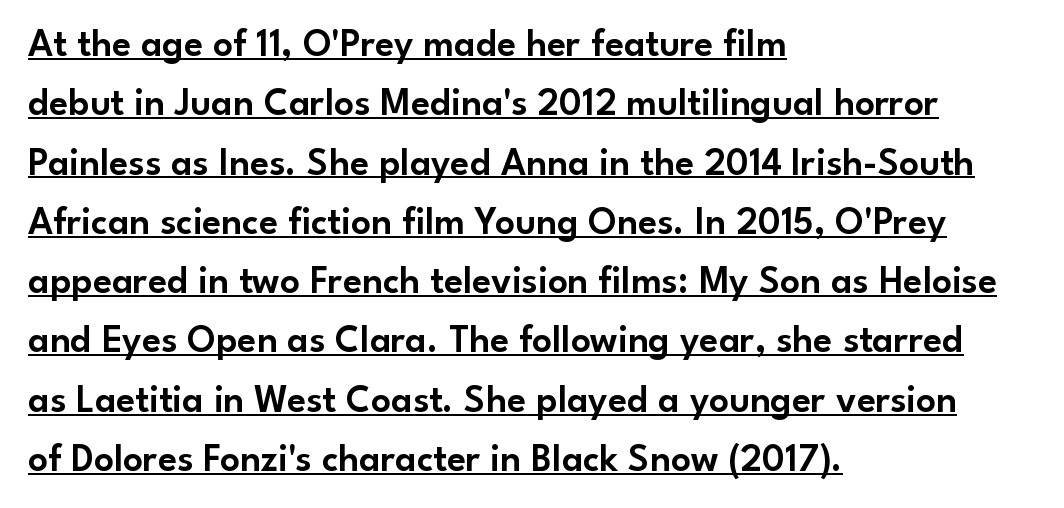
Q: Is the text italic (slanted)? A: No, it is upright.
Q: Is the typeface a serif or a sans-serif typeface? A: Sans-serif.
Q: Is the text underlined? A: Yes.
Q: How is the paragraph aligned? A: Left-aligned.
Q: Is the spacing between letters normal or unusually wide? A: Normal.
Q: Is the spacing between lines tight, normal or loose? A: Normal.
Q: Width (condensed, normal, or wide)? A: Normal.
Q: Stroke contrast? A: Low.
Q: x-height? A: Small.
Q: Monospaced? A: No.
